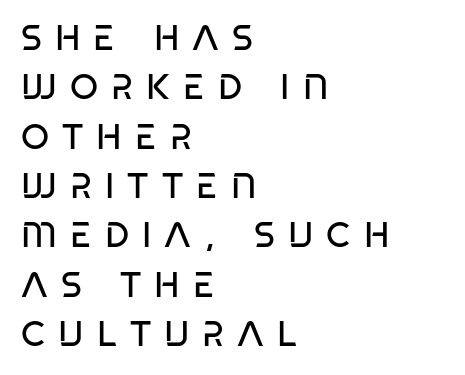
{"serif": "no", "italic": "no", "bold": "no", "weight": "regular", "width": "condensed", "stroke_contrast": "low", "x_height": "large", "monospaced": "no", "underline": "no", "align": "left", "line_spacing": "normal", "line_spacing_ratio": 1.37, "letter_spacing": "wide", "letter_spacing_em": 0.36, "glyph_px": 36}
